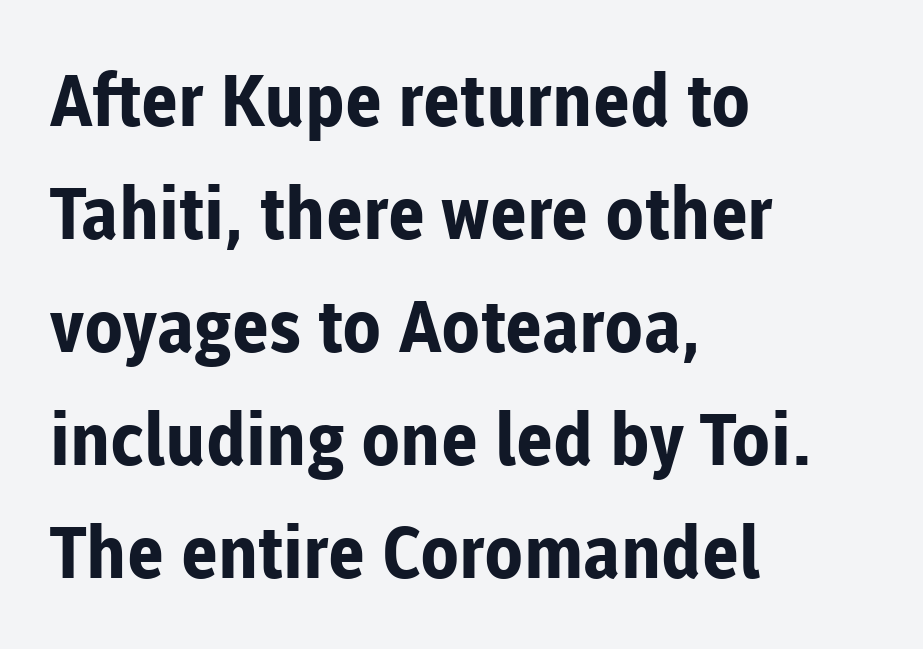
The line-height multiplier appears to be the usual default. Proportional: the letters do not fall into vertical columns. Nope, not italic — everything's standing straight. The compositor pushed each line to the left boundary. Look at the stroke-to-counter ratio: heavy, a bold.
